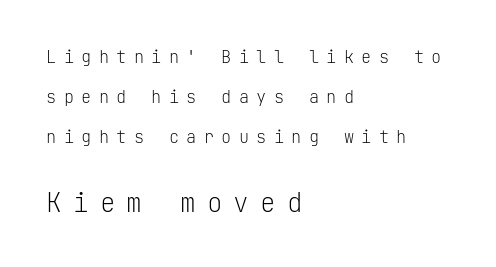
Q: Is the text bold? A: No.
Q: Is the text italic (slanted)? A: No, it is upright.
Q: Is the text underlined? A: No.
Q: How is the paragraph aligned? A: Left-aligned.
Q: Is the spacing between letters normal or unusually wide? A: Unusually wide.
Q: Is the spacing between lines tight, normal or loose? A: Loose.
Q: Which block of text is set in a larger size, the first (top) or the second (bottom)? A: The second (bottom) one.
